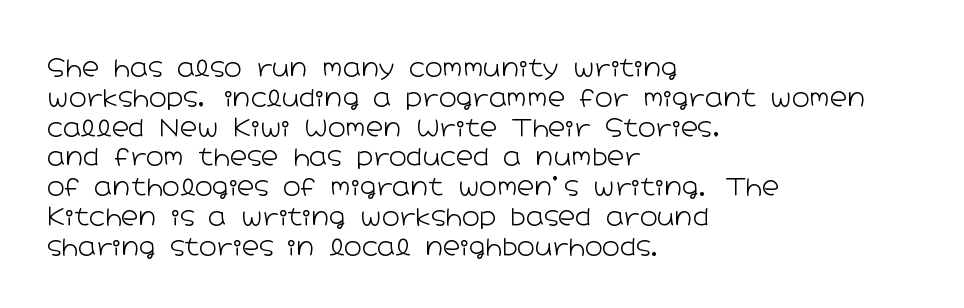
The image shows 24 px text type, upright; set left-aligned, line spacing 1.24x, normal letter spacing, not underlined.
